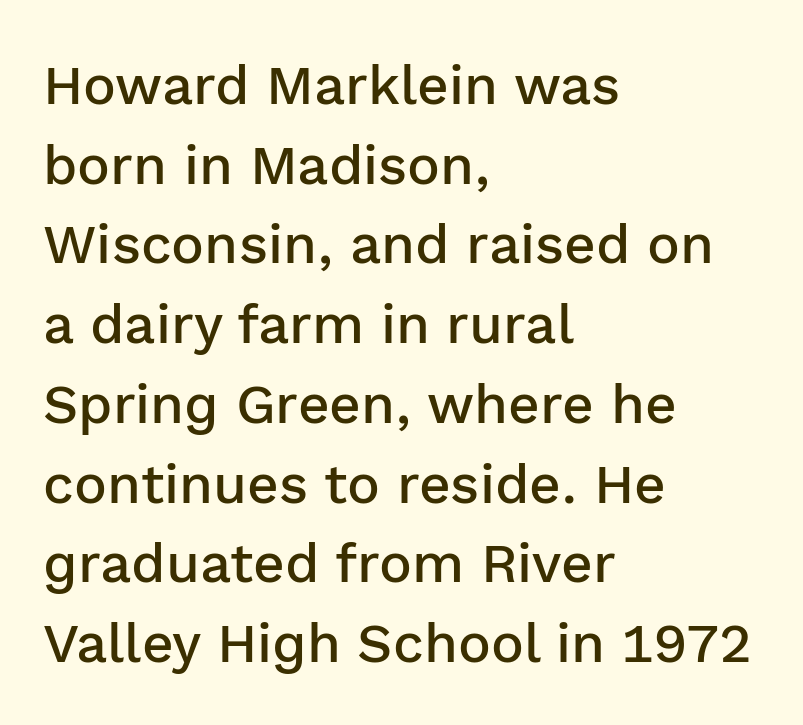
A typesetter would call this proportional, since set widths differ per character. Layout note: lines flush left. A bare baseline throughout the passage. Posture: vertical. The passage shown is typeset with a sans-serif family.
